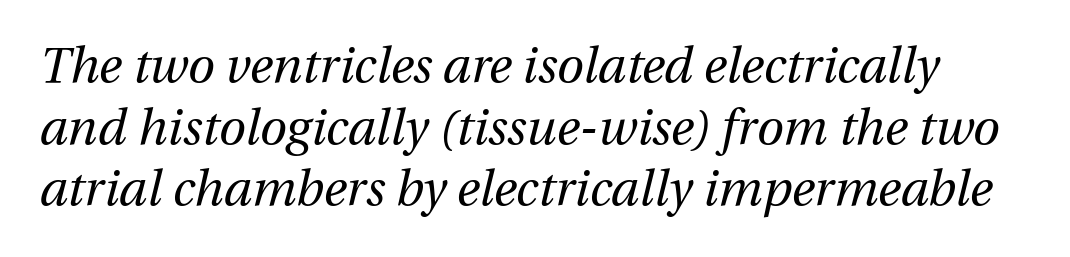
{"italic": "yes", "lean": "right", "slant_degrees": 12, "bold": "no", "weight": "regular", "width": "normal", "stroke_contrast": "medium", "x_height": "medium", "monospaced": "no", "underline": "no", "line_spacing": "normal", "line_spacing_ratio": 1.26, "letter_spacing": "normal", "letter_spacing_em": 0.0, "glyph_px": 49}
